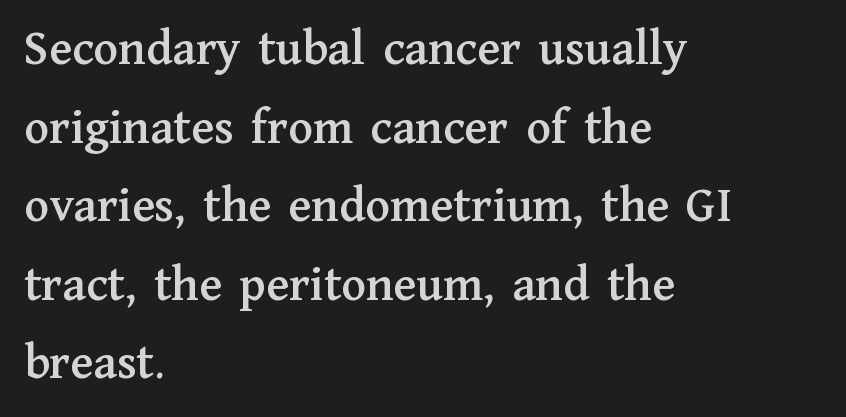
Q: Is the text italic (slanted)? A: No, it is upright.
Q: Is the typeface a serif or a sans-serif typeface? A: Serif.
Q: Is the text underlined? A: No.
Q: How is the paragraph aligned? A: Left-aligned.
Q: Is the spacing between letters normal or unusually wide? A: Normal.
Q: Is the spacing between lines tight, normal or loose? A: Normal.
Q: Width (condensed, normal, or wide)? A: Normal.
Q: Stroke contrast? A: Medium.
Q: x-height? A: Medium.
Q: Monospaced? A: No.
